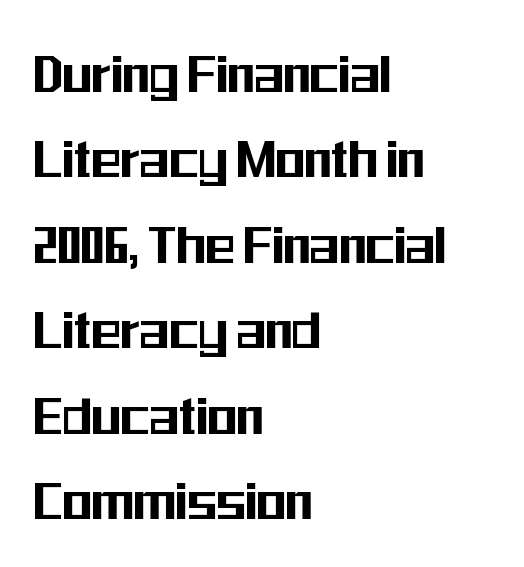
{"serif": "no", "italic": "no", "width": "condensed", "stroke_contrast": "medium", "x_height": "medium", "monospaced": "no", "underline": "no", "align": "left", "line_spacing": "normal", "line_spacing_ratio": 1.4, "letter_spacing": "normal", "letter_spacing_em": 0.0, "glyph_px": 61}
